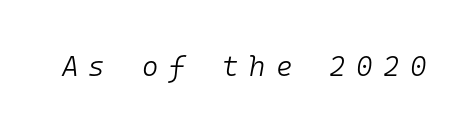
The image shows 28 px light type, italic (leaning right), monospaced; set unusually wide letter spacing (+0.37 em), not underlined; low stroke contrast and a medium x-height.
